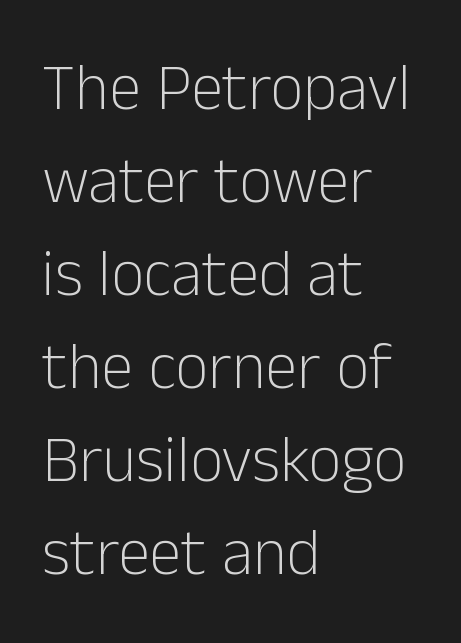
The image shows 65 px light sans-serif type, upright; set left-aligned, normal line spacing (1.43x), normal letter spacing, not underlined; low stroke contrast and a medium x-height.
